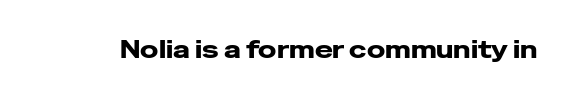
What stands out about the letter spacing? Nothing — it is the standard amount. Upright lettering throughout. Bold? Absolutely — the strokes are thick and heavy. The glyphs are unaccompanied by any horizontal stroke below them.
